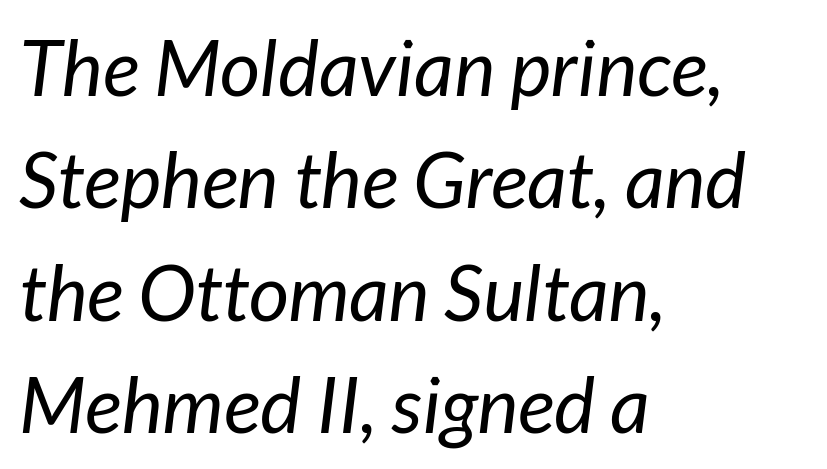
Q: Is the text bold? A: No.
Q: Is the text italic (slanted)? A: Yes, it leans right by about 7 degrees.
Q: Is the text underlined? A: No.
Q: How is the paragraph aligned? A: Left-aligned.
Q: Is the spacing between letters normal or unusually wide? A: Normal.
Q: Is the spacing between lines tight, normal or loose? A: Normal.
Q: Width (condensed, normal, or wide)? A: Normal.
Q: Stroke contrast? A: Low.
Q: x-height? A: Medium.
Q: Monospaced? A: No.
